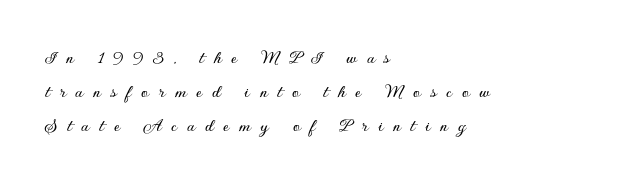
The image shows 20 px text type; set left-aligned, normal line spacing (1.69x), unusually wide letter spacing (+0.48 em), not underlined.
